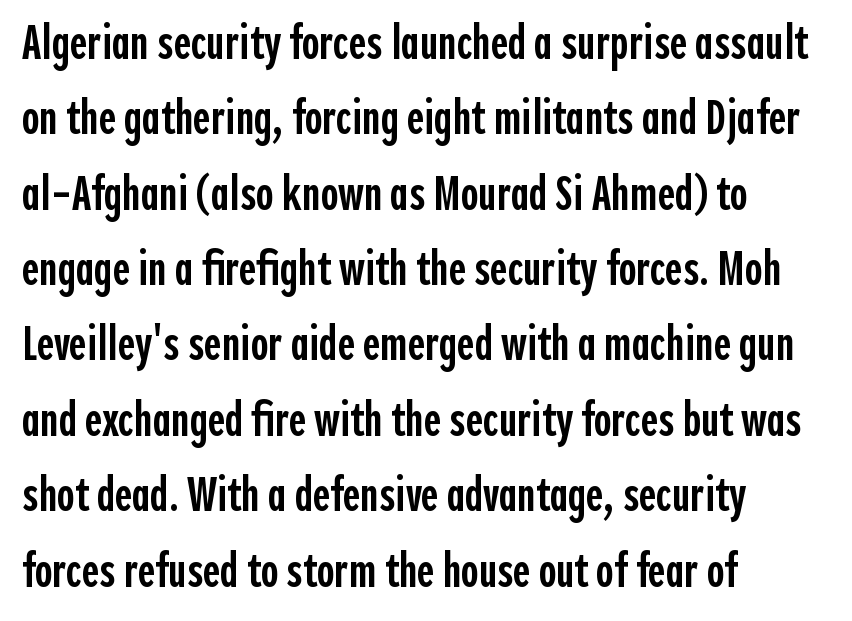
Quick note: underline off. Style check: upright. Does the copy run flush right? No — it runs flush left. Each letter keeps its own natural width here, so spacing adapts to shape. Serif or sans? Sans — the stroke terminals are bare.
